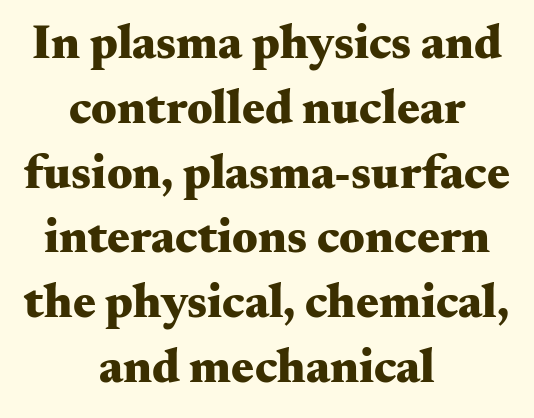
{"serif": "yes", "italic": "no", "bold": "yes", "weight": "heavy", "width": "wide", "stroke_contrast": "medium", "x_height": "small", "monospaced": "no", "underline": "no", "align": "center", "line_spacing": "normal", "line_spacing_ratio": 1.35, "letter_spacing": "normal", "letter_spacing_em": 0.0, "glyph_px": 48}
